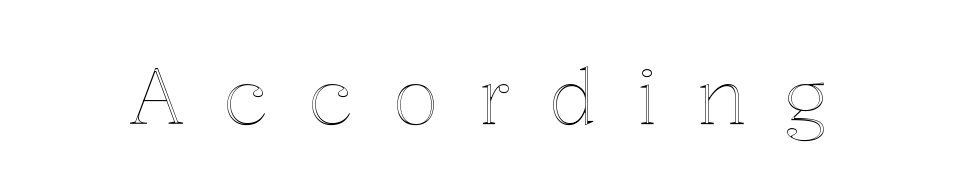
{"italic": "no", "width": "normal", "x_height": "medium", "monospaced": "no", "underline": "no", "letter_spacing": "wide", "letter_spacing_em": 0.5, "glyph_px": 77}
